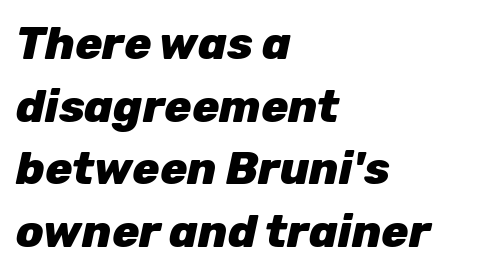
The image shows 45 px heavy type, italic (leaning right); set left-aligned, normal line spacing (1.39x), normal letter spacing, not underlined; low stroke contrast and a medium x-height.
